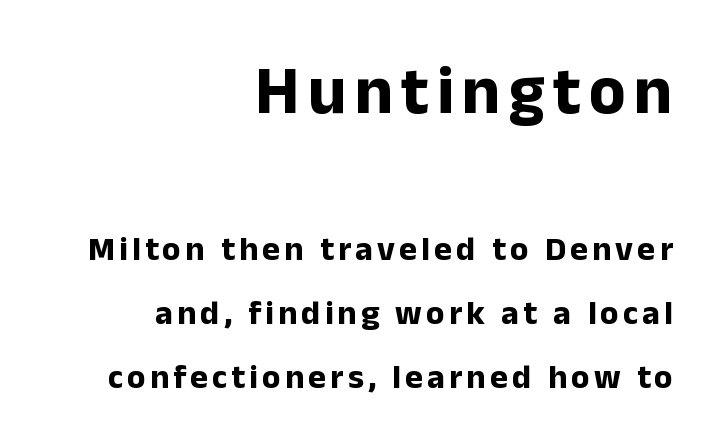
Q: Is the text bold? A: Yes.
Q: Is the text italic (slanted)? A: No, it is upright.
Q: Is the typeface a serif or a sans-serif typeface? A: Sans-serif.
Q: Is the text underlined? A: No.
Q: How is the paragraph aligned? A: Right-aligned.
Q: Which block of text is set in a larger size, the first (top) or the second (bottom)? A: The first (top) one.
Q: Width (condensed, normal, or wide)? A: Normal.
Q: Stroke contrast? A: Low.
Q: x-height? A: Medium.
Q: Monospaced? A: No.
